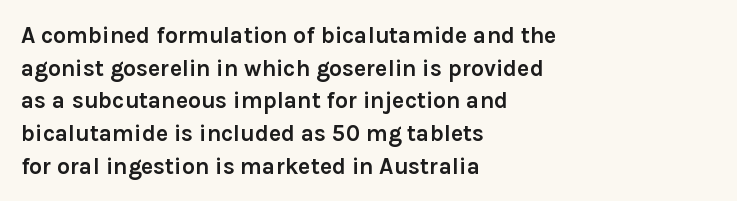
Q: Is the text bold? A: Yes.
Q: Is the text italic (slanted)? A: No, it is upright.
Q: Is the text underlined? A: No.
Q: How is the paragraph aligned? A: Left-aligned.
Q: Is the spacing between letters normal or unusually wide? A: Normal.
Q: Is the spacing between lines tight, normal or loose? A: Normal.
